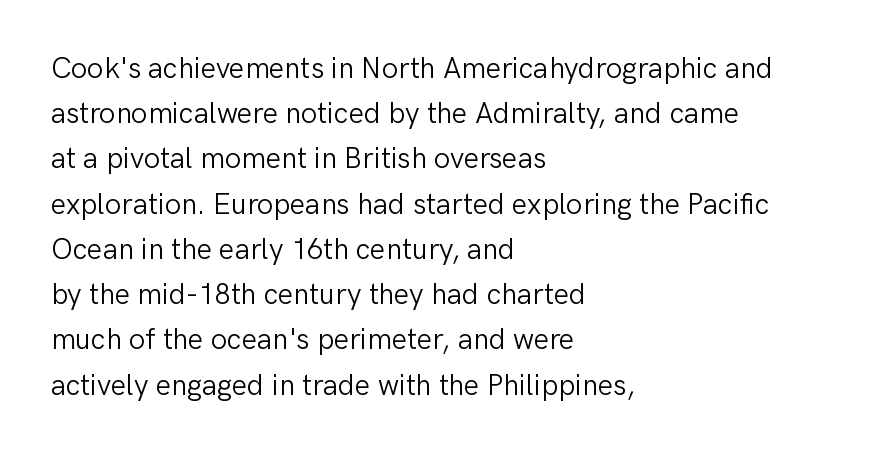
If you measured baseline to baseline, you'd find a middling distance. Looks like regular typesetting: each glyph gets only the width it needs. The foot of each line stays bare and open. A roman cut, with each character standing at attention. Typeset ragged right — the left edge is the straight one. No chunkiness to these letters — they're not bold.
